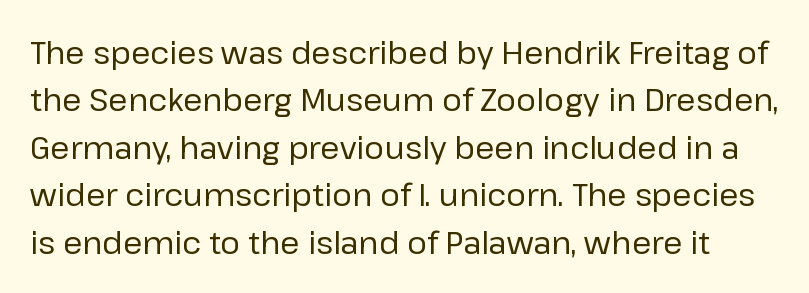
The image shows 31 px regular-weight sans-serif type, upright; set normal line spacing (1.53x), normal letter spacing, not underlined; low stroke contrast and a medium x-height.
